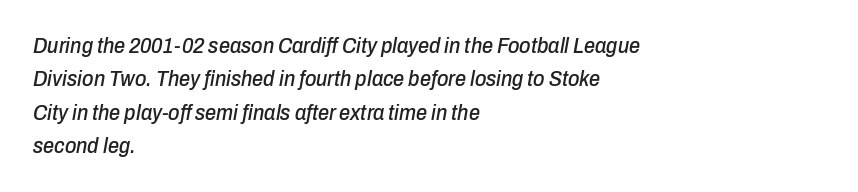
Q: Is the text italic (slanted)? A: Yes, it leans right by about 10 degrees.
Q: Is the text underlined? A: No.
Q: How is the paragraph aligned? A: Left-aligned.
Q: Is the spacing between letters normal or unusually wide? A: Normal.
Q: Is the spacing between lines tight, normal or loose? A: Normal.
